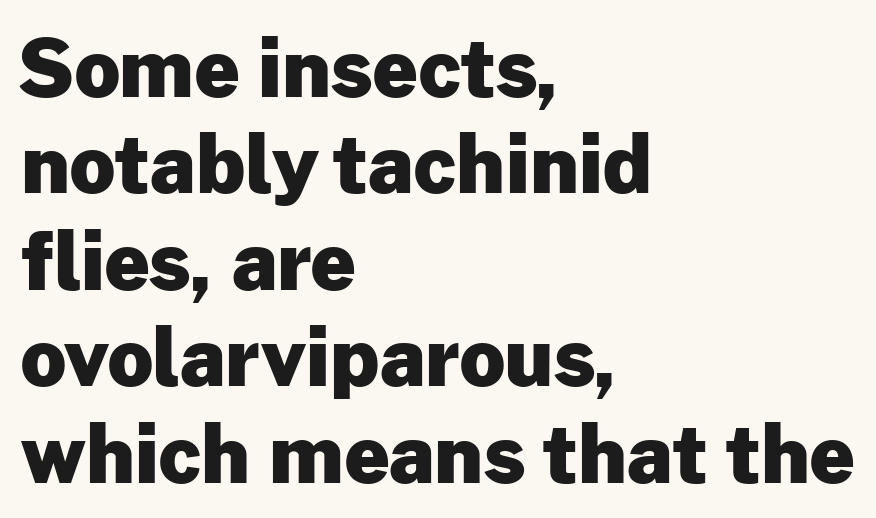
Q: Is the text bold? A: Yes.
Q: Is the text italic (slanted)? A: No, it is upright.
Q: Is the typeface a serif or a sans-serif typeface? A: Sans-serif.
Q: Is the text underlined? A: No.
Q: How is the paragraph aligned? A: Left-aligned.
Q: Is the spacing between letters normal or unusually wide? A: Normal.
Q: Width (condensed, normal, or wide)? A: Normal.
Q: Stroke contrast? A: Low.
Q: x-height? A: Medium.
Q: Monospaced? A: No.
